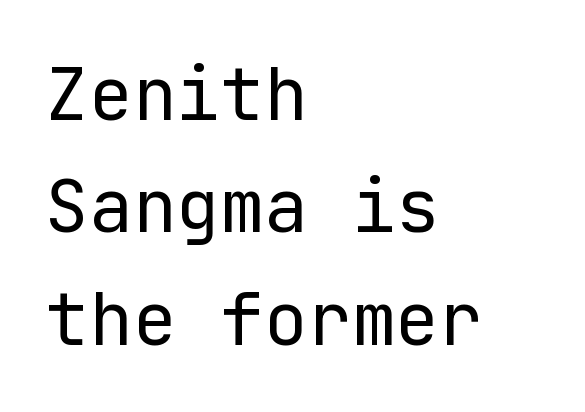
{"serif": "no", "italic": "no", "bold": "no", "weight": "regular", "width": "normal", "stroke_contrast": "low", "x_height": "medium", "underline": "no", "align": "left", "line_spacing": "normal", "line_spacing_ratio": 1.54, "letter_spacing": "normal", "letter_spacing_em": 0.0, "glyph_px": 73}
